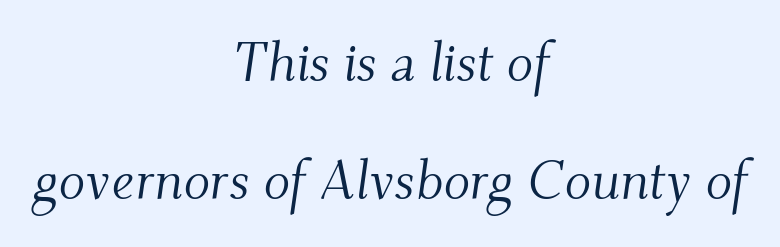
Q: Is the text bold? A: No.
Q: Is the text italic (slanted)? A: Yes, it leans right by about 9 degrees.
Q: Is the typeface a serif or a sans-serif typeface? A: Serif.
Q: Is the text underlined? A: No.
Q: How is the paragraph aligned? A: Centered.
Q: Is the spacing between letters normal or unusually wide? A: Normal.
Q: Is the spacing between lines tight, normal or loose? A: Loose.
Q: Width (condensed, normal, or wide)? A: Normal.
Q: Stroke contrast? A: Medium.
Q: x-height? A: Small.
Q: Monospaced? A: No.
